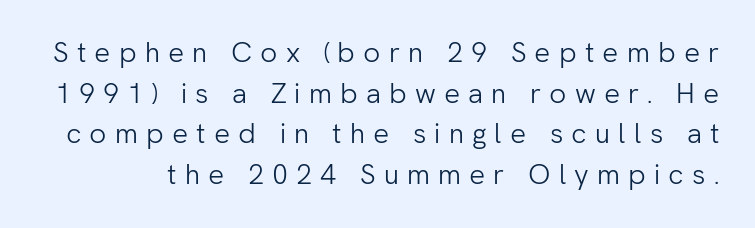
The image shows 28 px light sans-serif type, upright; set normal line spacing (1.45x), unusually wide letter spacing (+0.29 em), not underlined; low stroke contrast and a medium x-height.
